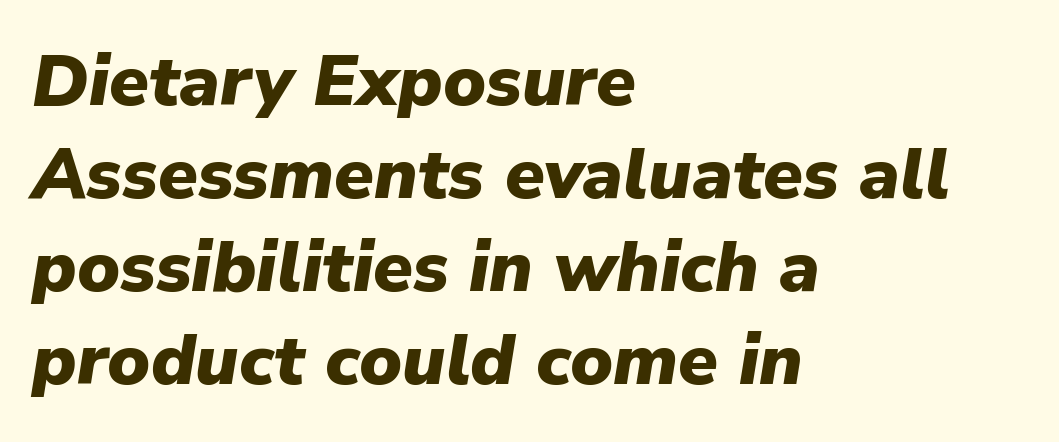
Strokes here are thick enough to call this a true bold. Is this a fixed-width face? No — the glyphs have proportional, varying widths. These lines sit exactly where default settings would place them. What stands out about the letter spacing? Nothing — it is the standard amount.
